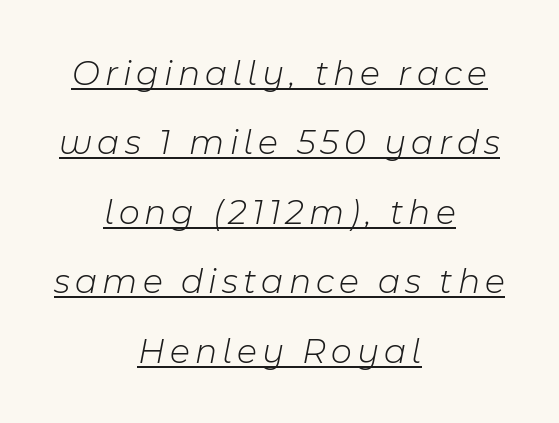
Q: Is the text bold? A: No.
Q: Is the text italic (slanted)? A: Yes, it leans right by about 11 degrees.
Q: Is the text underlined? A: Yes.
Q: How is the paragraph aligned? A: Centered.
Q: Is the spacing between lines tight, normal or loose? A: Loose.
Q: Width (condensed, normal, or wide)? A: Normal.
Q: Stroke contrast? A: Low.
Q: x-height? A: Medium.
Q: Monospaced? A: No.
